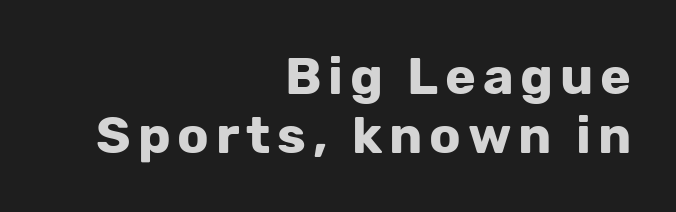
The image shows 52 px bold sans-serif type, upright; set right-aligned, tight line spacing (1.14x), not underlined; low stroke contrast and a medium x-height.
